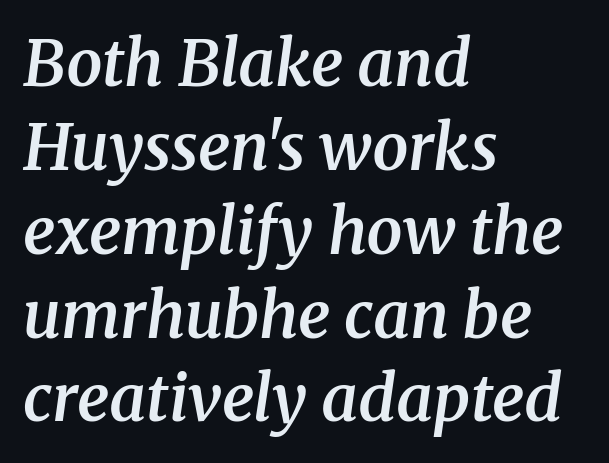
Examine the stroke ends and you'll spot serifs. Leading: standard. Slanted lettering throughout. Visually the block forms a straight wall on the left and a jagged coastline on the right. The rendering uses a semibold face; strokes are thickened but not to full bold.
